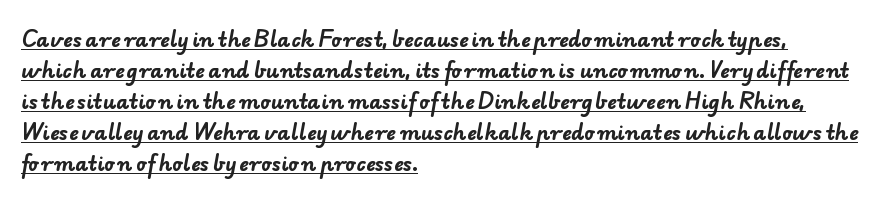
These lines sit exactly where default settings would place them. Horizontally, the lines are justified to the leading edge only. The rendering uses the underline text-decoration. I'd describe the lettering as bold — thick and assertive.
